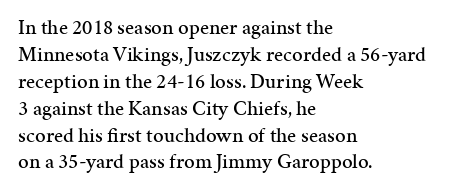
No word sits above an underline. Rendered with straight, roman letterforms. A typesetter would call this leading conventional body-copy spacing. Nothing unusual about the tracking: characters are spaced as the font intends. Line starts are locked; line ends wander.
